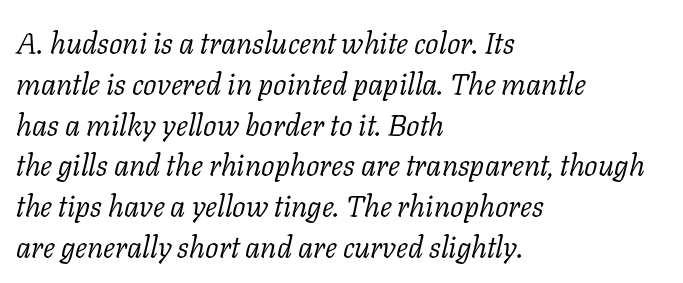
The image shows 30 px light serif type, italic (leaning right); set left-aligned, normal line spacing (1.36x), normal letter spacing, not underlined; low stroke contrast and a medium x-height.
